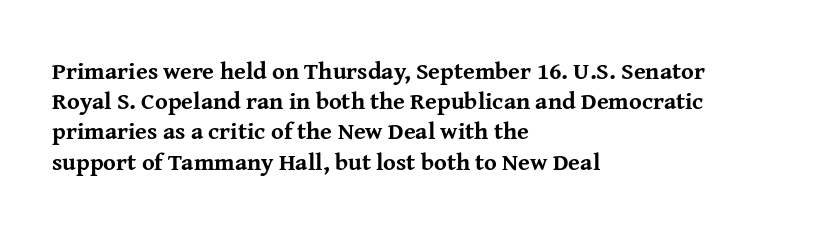
{"italic": "no", "bold": "yes", "underline": "no", "align": "left", "line_spacing": "normal", "line_spacing_ratio": 1.26, "letter_spacing": "normal", "letter_spacing_em": 0.0, "glyph_px": 24}
